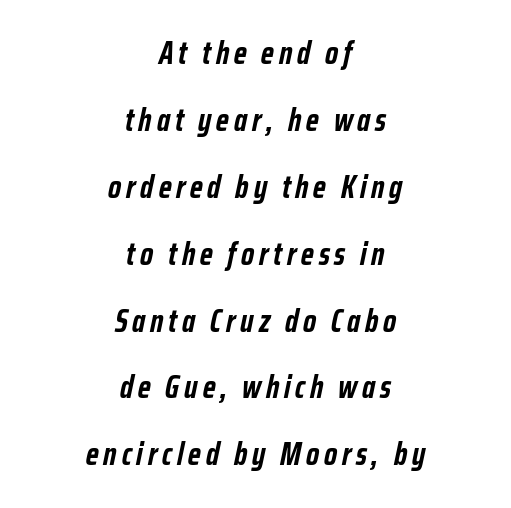
The image shows 32 px semibold, condensed type, italic (leaning right); set centered, loose line spacing (2.09x), not underlined; low stroke contrast and a medium x-height.
